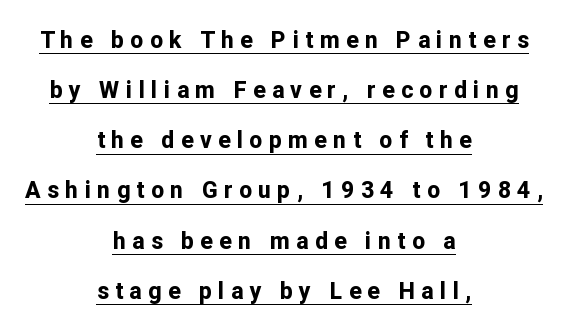
Words appear elongated and porous because spacing is wide. Unlike italic type, these characters show no tilt at all. Pretty heavy lettering here — definitely bold. Which margin do the lines hug? Neither — every line sits in the middle.
